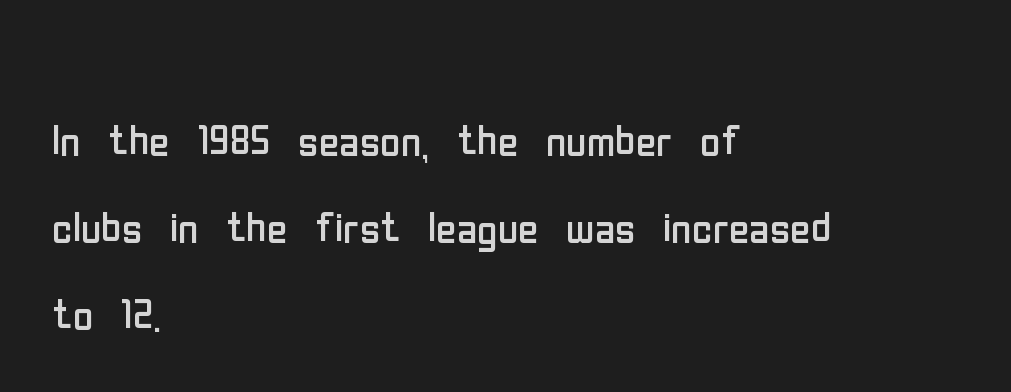
All the whitespace from short lines collects on the right. Rule under the text: the space is simply empty. In terms of posture, this sample is upright. One glance says typical: line gaps are just what's usual. No chunkiness to these letters — they're not bold. The face used here is rendered with its standard letterfit.
